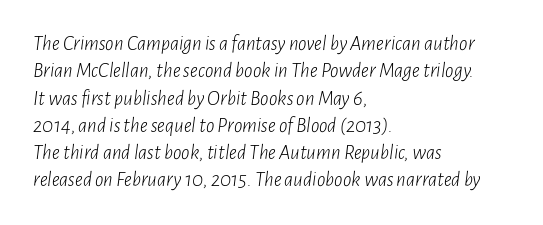
Q: Is the text bold? A: No.
Q: Is the text italic (slanted)? A: Yes, it leans right by about 7 degrees.
Q: Is the text underlined? A: No.
Q: How is the paragraph aligned? A: Left-aligned.
Q: Is the spacing between letters normal or unusually wide? A: Normal.
Q: Is the spacing between lines tight, normal or loose? A: Normal.
